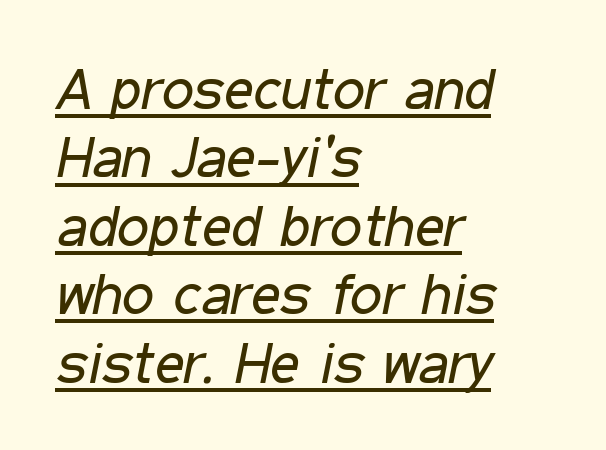
{"italic": "yes", "lean": "right", "slant_degrees": 11, "bold": "no", "weight": "regular", "width": "condensed", "stroke_contrast": "low", "x_height": "medium", "monospaced": "no", "underline": "yes", "align": "left", "line_spacing_ratio": 1.2, "letter_spacing": "normal", "letter_spacing_em": 0.0, "glyph_px": 57}
